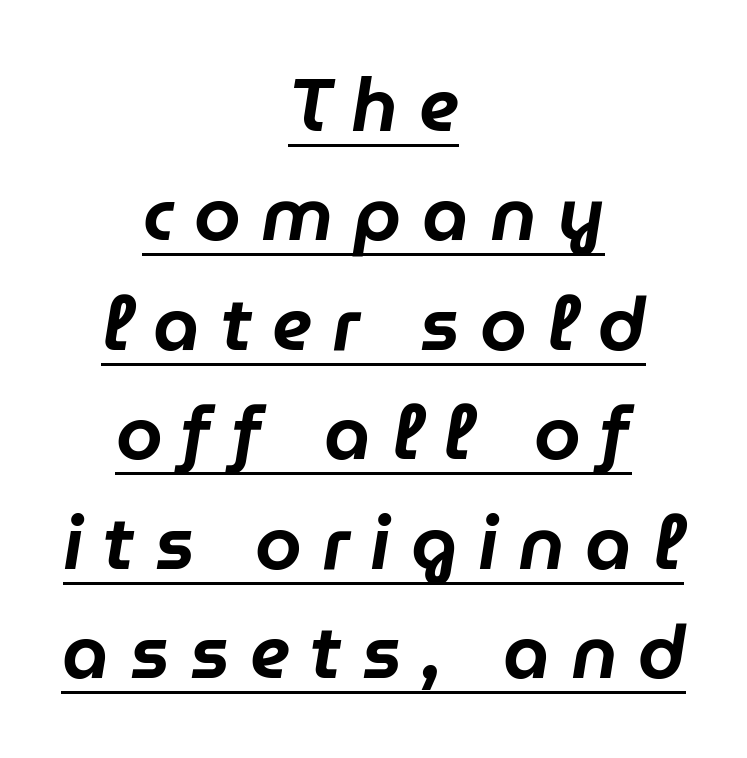
Q: Is the text italic (slanted)? A: Yes, it leans right by about 9 degrees.
Q: Is the text underlined? A: Yes.
Q: How is the paragraph aligned? A: Centered.
Q: Is the spacing between letters normal or unusually wide? A: Unusually wide.
Q: Is the spacing between lines tight, normal or loose? A: Normal.
Q: Width (condensed, normal, or wide)? A: Normal.
Q: Stroke contrast? A: Low.
Q: x-height? A: Medium.
Q: Monospaced? A: No.
